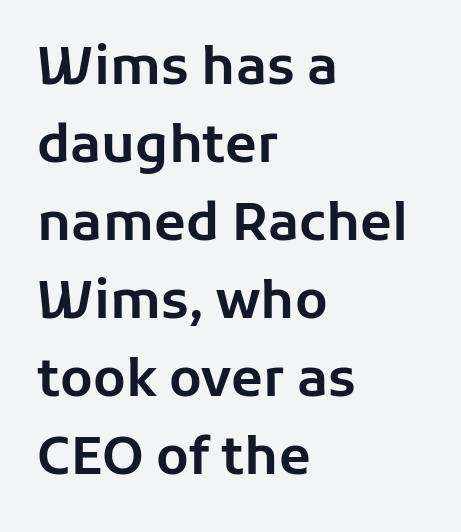
Q: Is the text italic (slanted)? A: No, it is upright.
Q: Is the typeface a serif or a sans-serif typeface? A: Sans-serif.
Q: Is the text underlined? A: No.
Q: How is the paragraph aligned? A: Left-aligned.
Q: Is the spacing between letters normal or unusually wide? A: Normal.
Q: Is the spacing between lines tight, normal or loose? A: Normal.
Q: Width (condensed, normal, or wide)? A: Normal.
Q: Stroke contrast? A: Low.
Q: x-height? A: Medium.
Q: Monospaced? A: No.
